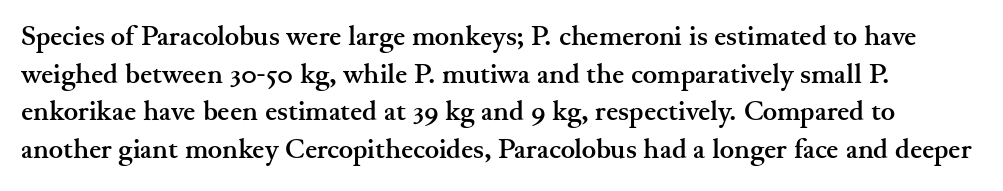
{"italic": "no", "bold": "yes", "underline": "no", "line_spacing": "normal", "line_spacing_ratio": 1.39, "letter_spacing": "normal", "letter_spacing_em": 0.0, "glyph_px": 27}
